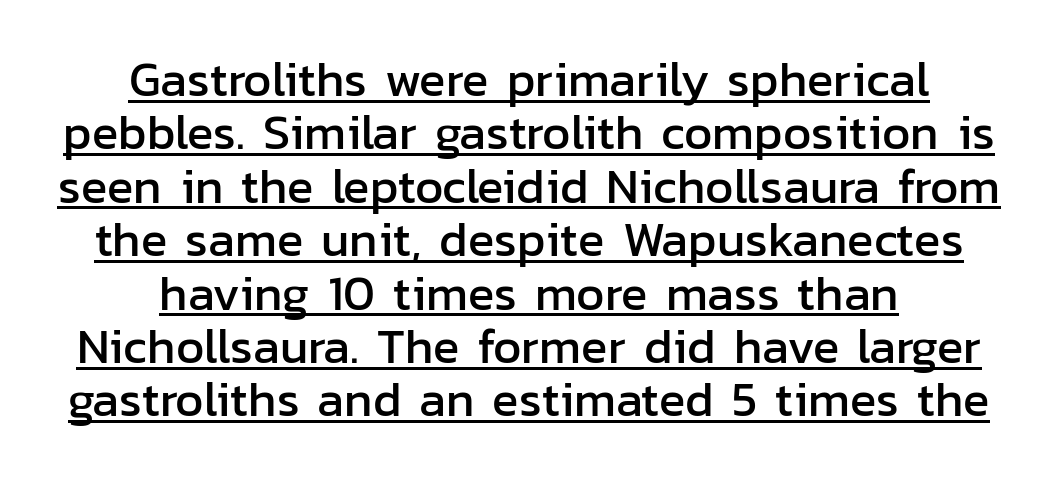
Q: Is the text italic (slanted)? A: No, it is upright.
Q: Is the typeface a serif or a sans-serif typeface? A: Sans-serif.
Q: Is the text underlined? A: Yes.
Q: How is the paragraph aligned? A: Centered.
Q: Is the spacing between letters normal or unusually wide? A: Normal.
Q: Is the spacing between lines tight, normal or loose? A: Tight.
Q: Width (condensed, normal, or wide)? A: Normal.
Q: Stroke contrast? A: Low.
Q: x-height? A: Medium.
Q: Monospaced? A: No.
